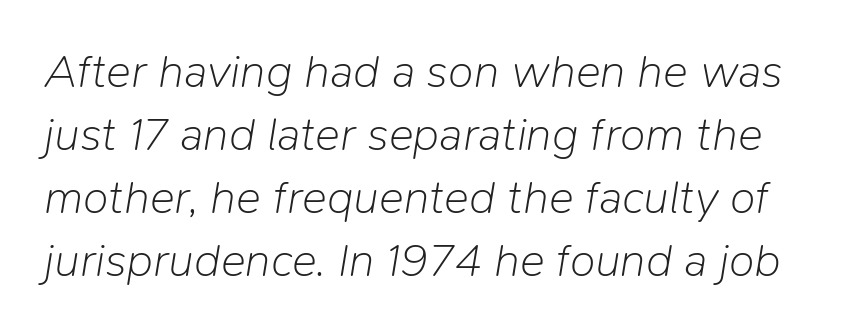
The image shows 47 px light type, italic (leaning right); set normal line spacing (1.34x), normal letter spacing, not underlined; low stroke contrast and a medium x-height.
